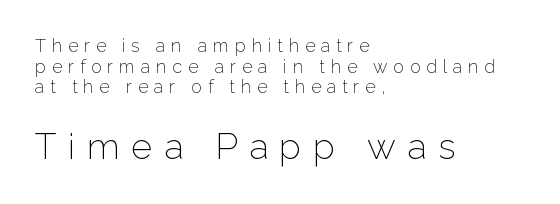
The image shows 36 px light sans-serif type, upright; set left-aligned, tight line spacing (1.14x), unusually wide letter spacing (+0.32 em), not underlined; the second (bottom) block is 2.0x larger; low stroke contrast and a medium x-height.
